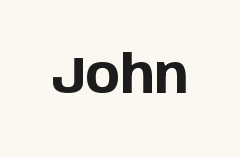
Q: Is the text bold? A: Yes.
Q: Is the text italic (slanted)? A: No, it is upright.
Q: Is the typeface a serif or a sans-serif typeface? A: Sans-serif.
Q: Is the text underlined? A: No.
Q: Is the spacing between letters normal or unusually wide? A: Normal.
Q: Width (condensed, normal, or wide)? A: Normal.
Q: Stroke contrast? A: Low.
Q: x-height? A: Large.
Q: Monospaced? A: No.
